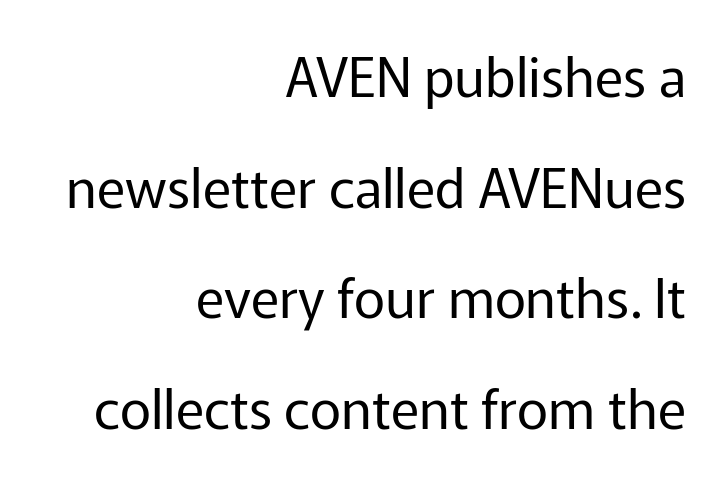
{"serif": "no", "italic": "no", "bold": "no", "weight": "regular", "width": "normal", "stroke_contrast": "low", "x_height": "medium", "monospaced": "no", "underline": "no", "align": "right", "line_spacing": "loose", "line_spacing_ratio": 2.05, "letter_spacing": "normal", "letter_spacing_em": 0.0, "glyph_px": 54}
